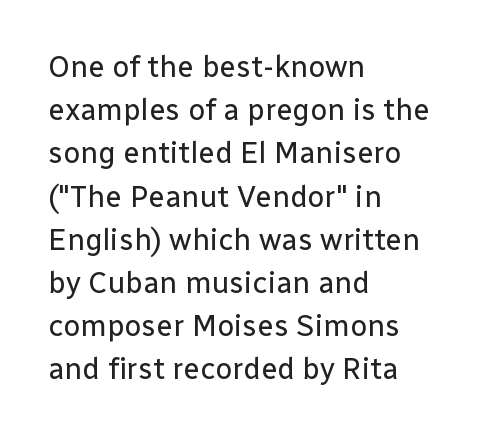
The image shows 30 px regular-weight sans-serif type, upright; set left-aligned, normal line spacing (1.44x), normal letter spacing, not underlined; low stroke contrast and a medium x-height.
